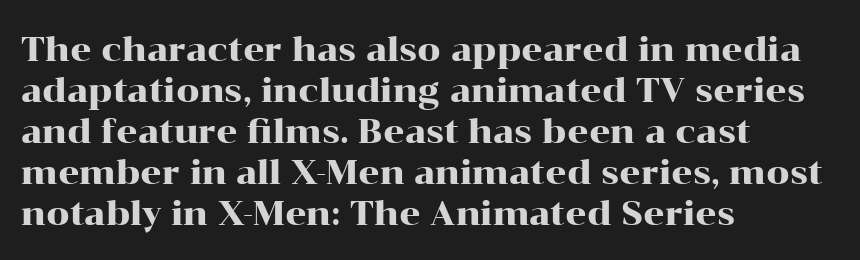
Serifs: yes, visible at the terminals of the letterforms. Looks like regular typesetting: each glyph gets only the width it needs. Posture: vertical. Words float on clear page, feet unadorned. Honestly, the letter spacing is just normal — you wouldn't notice it.
